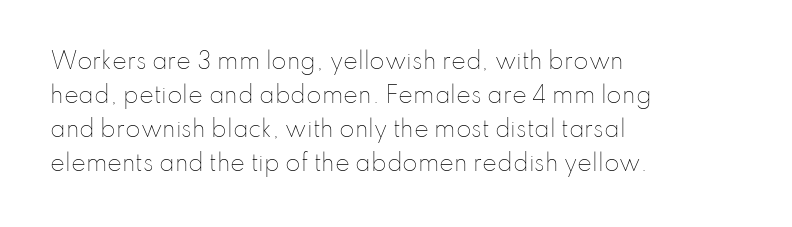
These lines stack with their left ends in a neat column. Any mark beneath the type? The region is blank. Short note: letters normally spaced. The type sits square on the baseline with zero lean.
